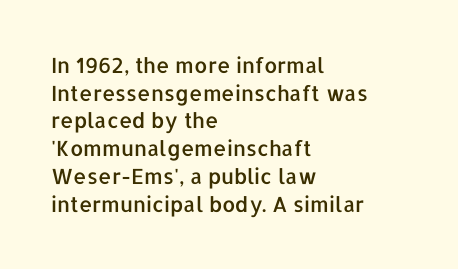
The image shows 21 px text type, upright; set left-aligned, normal line spacing (1.32x), normal letter spacing, not underlined.
